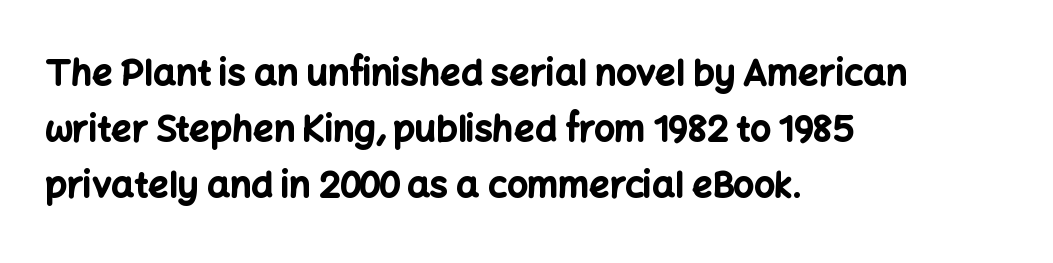
Q: Is the text bold? A: Yes.
Q: Is the text italic (slanted)? A: No, it is upright.
Q: Is the typeface a serif or a sans-serif typeface? A: Sans-serif.
Q: Is the text underlined? A: No.
Q: How is the paragraph aligned? A: Left-aligned.
Q: Is the spacing between letters normal or unusually wide? A: Normal.
Q: Is the spacing between lines tight, normal or loose? A: Normal.
Q: Width (condensed, normal, or wide)? A: Normal.
Q: Stroke contrast? A: Low.
Q: x-height? A: Medium.
Q: Monospaced? A: No.
